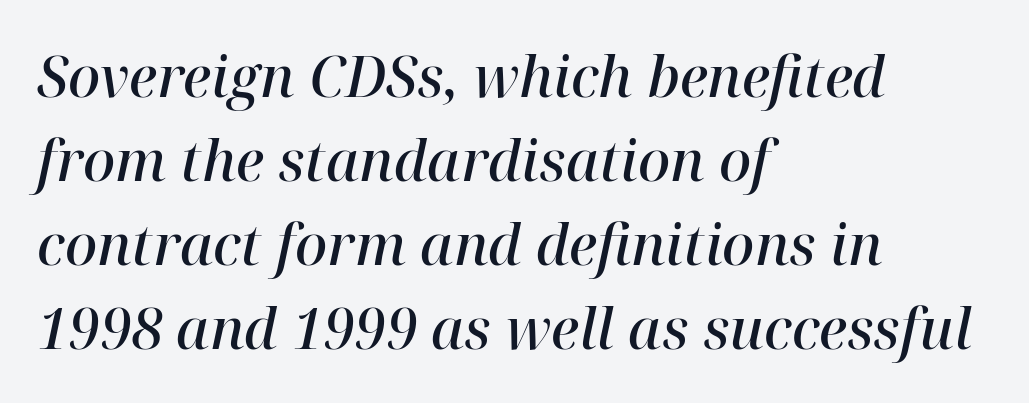
Q: Is the text bold? A: Semi-bold.
Q: Is the text italic (slanted)? A: Yes, it leans right by about 12 degrees.
Q: Is the typeface a serif or a sans-serif typeface? A: Serif.
Q: Is the text underlined? A: No.
Q: How is the paragraph aligned? A: Left-aligned.
Q: Is the spacing between letters normal or unusually wide? A: Normal.
Q: Is the spacing between lines tight, normal or loose? A: Normal.
Q: Width (condensed, normal, or wide)? A: Normal.
Q: Stroke contrast? A: High.
Q: x-height? A: Medium.
Q: Monospaced? A: No.
